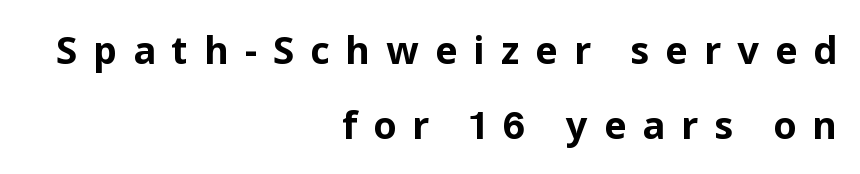
Nobody drew a line under any word here. A typesetter would mark this as roman, not italic. The text was rendered using a sans face with plain stroke endings. Notice how the passage keeps a crisp vertical edge on the right only. The passage shown is emphatically bold. Compared with typical body copy, the letter spacing here is much looser.
